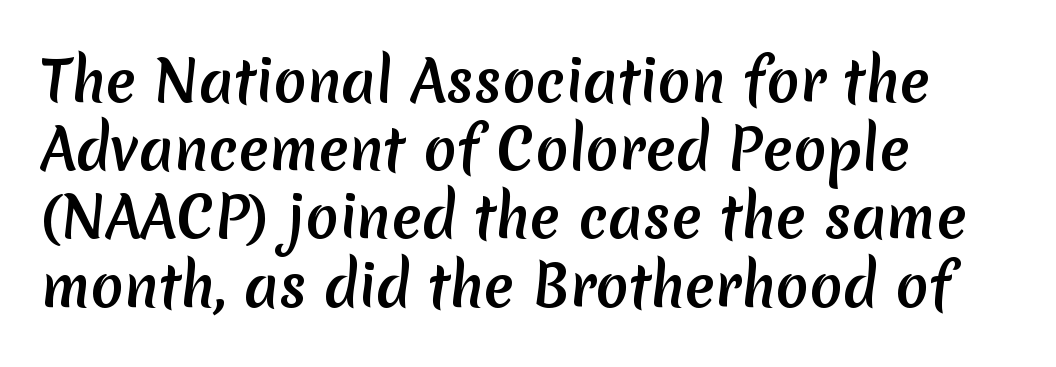
{"serif": "no", "width": "normal", "stroke_contrast": "medium", "x_height": "medium", "monospaced": "no", "underline": "no", "align": "left", "line_spacing_ratio": 1.24, "letter_spacing": "normal", "letter_spacing_em": 0.0, "glyph_px": 55}
